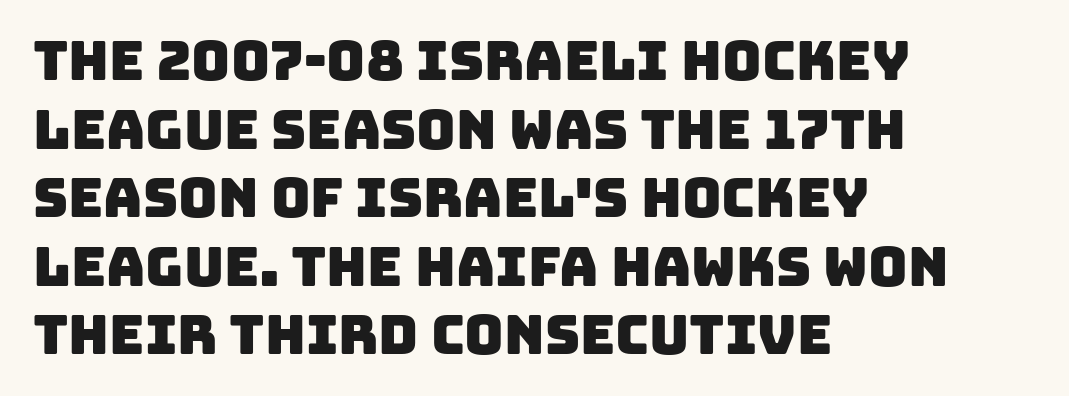
Q: Is the typeface a serif or a sans-serif typeface? A: Sans-serif.
Q: Is the text underlined? A: No.
Q: How is the paragraph aligned? A: Left-aligned.
Q: Is the spacing between letters normal or unusually wide? A: Normal.
Q: Is the spacing between lines tight, normal or loose? A: Normal.
Q: Width (condensed, normal, or wide)? A: Normal.
Q: Stroke contrast? A: Low.
Q: x-height? A: Large.
Q: Monospaced? A: No.
